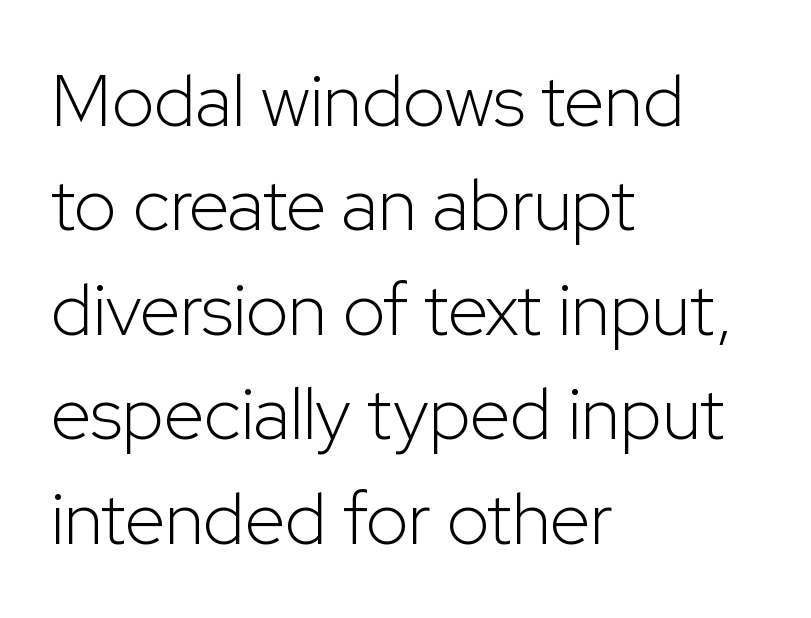
{"serif": "no", "italic": "no", "bold": "no", "weight": "light", "width": "normal", "stroke_contrast": "low", "x_height": "medium", "monospaced": "no", "underline": "no", "align": "left", "line_spacing": "normal", "line_spacing_ratio": 1.43, "letter_spacing": "normal", "letter_spacing_em": 0.0, "glyph_px": 73}
